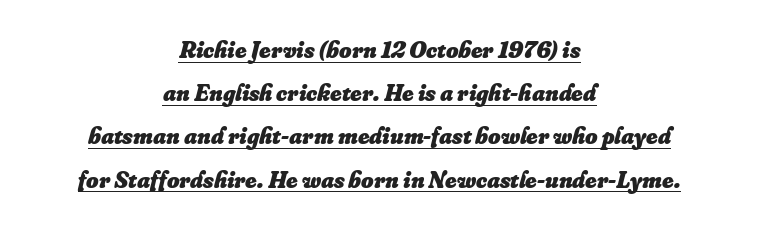
{"italic": "yes", "lean": "right", "slant_degrees": 16, "bold": "yes", "underline": "yes", "align": "center", "line_spacing_ratio": 1.8, "letter_spacing": "normal", "letter_spacing_em": 0.0, "glyph_px": 24}
